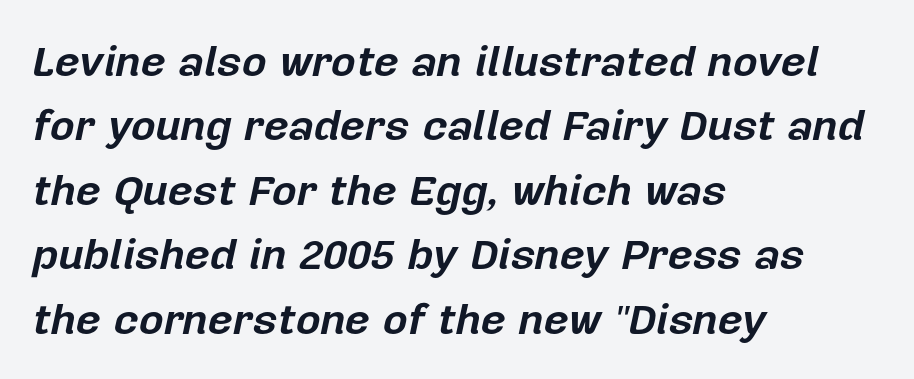
Q: Is the text bold? A: Yes.
Q: Is the text italic (slanted)? A: Yes, it leans right by about 12 degrees.
Q: Is the text underlined? A: No.
Q: How is the paragraph aligned? A: Left-aligned.
Q: Is the spacing between letters normal or unusually wide? A: Normal.
Q: Is the spacing between lines tight, normal or loose? A: Normal.
Q: Width (condensed, normal, or wide)? A: Normal.
Q: Stroke contrast? A: Low.
Q: x-height? A: Medium.
Q: Monospaced? A: No.
